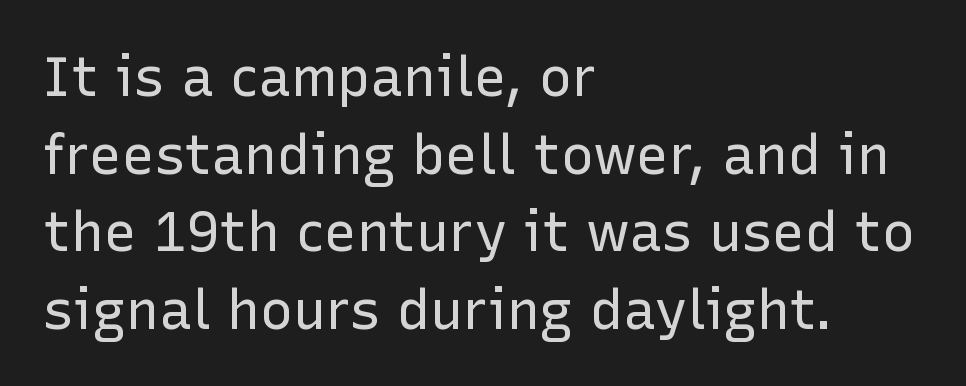
The image shows 55 px regular-weight sans-serif type, upright; set left-aligned, normal line spacing (1.41x), normal letter spacing, not underlined; low stroke contrast and a medium x-height.
